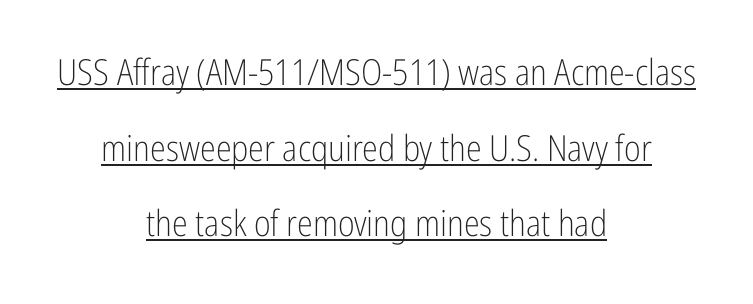
Q: Is the text bold? A: No.
Q: Is the text italic (slanted)? A: No, it is upright.
Q: Is the typeface a serif or a sans-serif typeface? A: Sans-serif.
Q: Is the text underlined? A: Yes.
Q: How is the paragraph aligned? A: Centered.
Q: Is the spacing between letters normal or unusually wide? A: Normal.
Q: Is the spacing between lines tight, normal or loose? A: Loose.
Q: Width (condensed, normal, or wide)? A: Condensed.
Q: Stroke contrast? A: Low.
Q: x-height? A: Medium.
Q: Monospaced? A: No.
